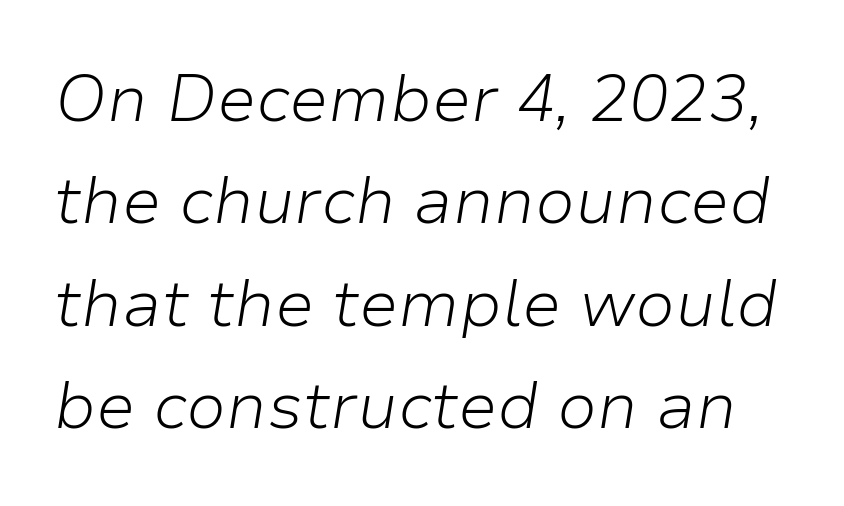
The image shows 66 px light type, italic (leaning right); set normal line spacing (1.55x), normal letter spacing, not underlined; low stroke contrast and a medium x-height.
